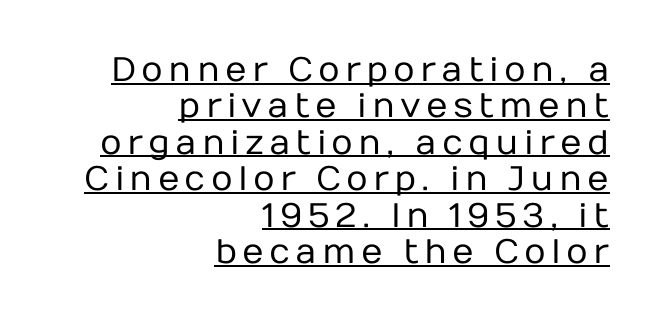
The image shows 34 px regular-weight sans-serif type, upright; set right-aligned, tight line spacing (1.07x), underlined; low stroke contrast and a medium x-height.
